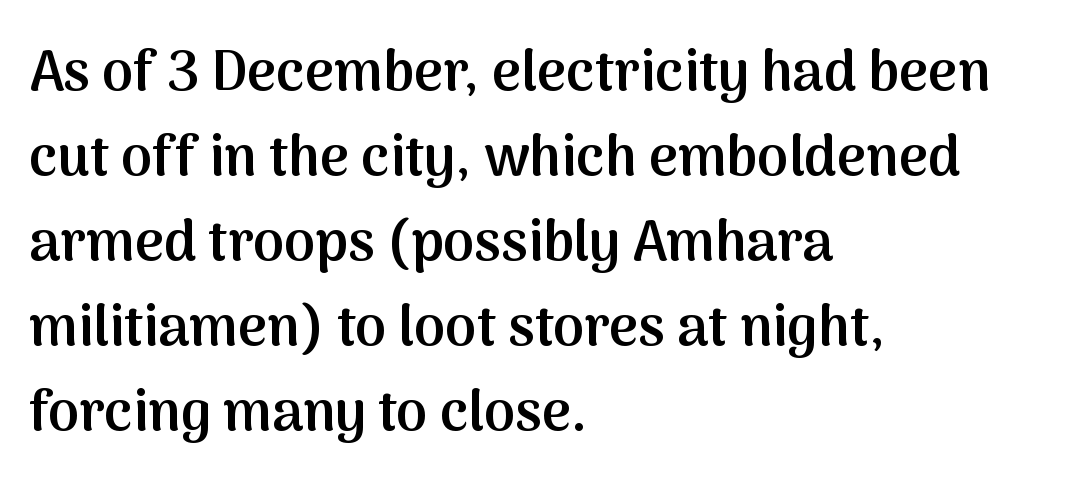
{"serif": "no", "italic": "no", "bold": "semi", "weight": "semibold", "width": "normal", "stroke_contrast": "medium", "x_height": "medium", "monospaced": "no", "underline": "no", "align": "left", "line_spacing": "normal", "line_spacing_ratio": 1.52, "letter_spacing": "normal", "letter_spacing_em": 0.0, "glyph_px": 56}
